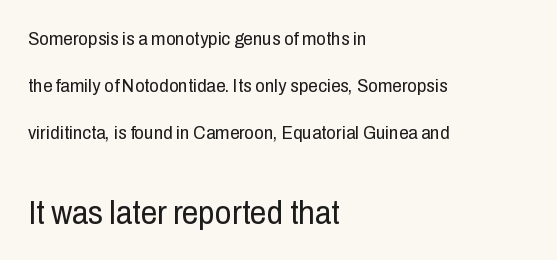
{"serif": "no", "italic": "no", "bold": "no", "weight": "regular", "width": "condensed", "stroke_contrast": "low", "x_height": "medium", "monospaced": "no", "underline": "no", "align": "left", "line_spacing": "loose", "line_spacing_ratio": 2.47, "letter_spacing": "normal", "letter_spacing_em": 0.0, "larger_block": "second", "size_ratio": 1.74, "glyph_px": 33}
